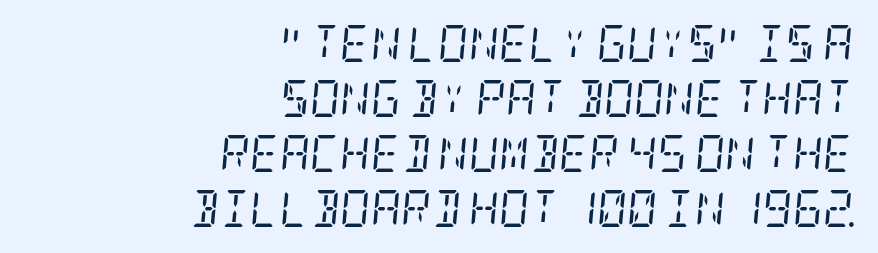
{"serif": "yes", "italic": "yes", "lean": "right", "slant_degrees": 5, "bold": "no", "weight": "regular", "width": "condensed", "stroke_contrast": "low", "x_height": "large", "underline": "no", "align": "right", "line_spacing": "normal", "line_spacing_ratio": 1.49, "letter_spacing": "normal", "letter_spacing_em": 0.0, "glyph_px": 37}
